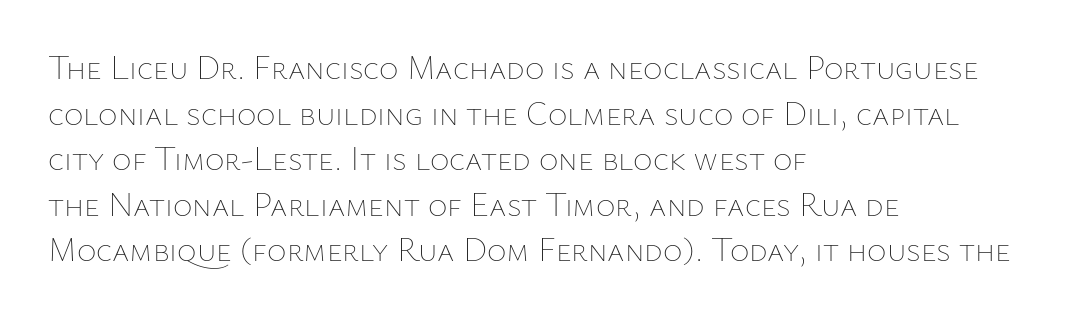
{"italic": "no", "bold": "no", "weight": "thin", "width": "normal", "stroke_contrast": "low", "x_height": "medium", "monospaced": "no", "underline": "no", "align": "left", "line_spacing": "normal", "line_spacing_ratio": 1.38, "letter_spacing": "normal", "letter_spacing_em": 0.0, "glyph_px": 33}
